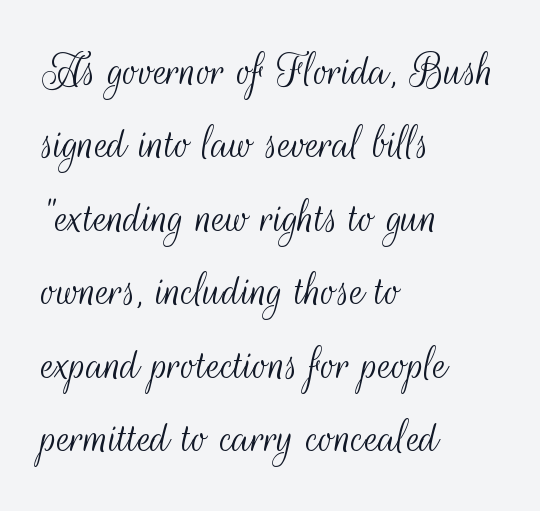
Alignment: flush left. Think of a printed novel: that variable character pitch is what you see here. This reads as an unemphasized weight, regular at the heaviest. Each letter's strokes conclude bluntly, with no projecting serifs.
